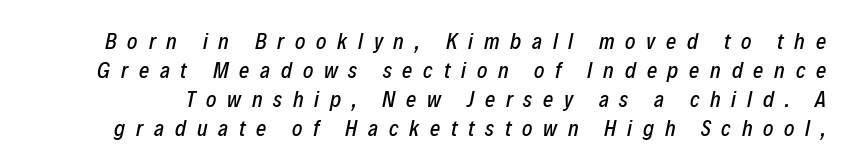
Interline gaps are of average width in this sample. Plain, unruled lines of type. An italicized treatment has been applied to the whole sample. The tracking jumps out immediately: characters are airy and widely separated.
